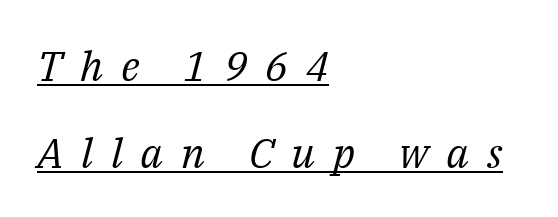
Q: Is the text bold? A: No.
Q: Is the text italic (slanted)? A: Yes, it leans right by about 14 degrees.
Q: Is the typeface a serif or a sans-serif typeface? A: Serif.
Q: Is the text underlined? A: Yes.
Q: How is the paragraph aligned? A: Left-aligned.
Q: Is the spacing between letters normal or unusually wide? A: Unusually wide.
Q: Is the spacing between lines tight, normal or loose? A: Loose.
Q: Width (condensed, normal, or wide)? A: Normal.
Q: Stroke contrast? A: Medium.
Q: x-height? A: Medium.
Q: Monospaced? A: No.
